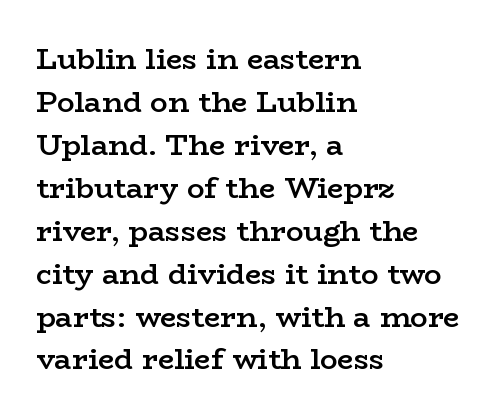
Each word holds together tightly as a unit, with standard inter-letter gaps. Firm but not heavy-handed strokes: this text is semibold. Is this a fixed-width face? No — the glyphs have proportional, varying widths. Letters rest on an invisible, unmarked baseline. How would I describe the line gaps? Plain and ordinary.
